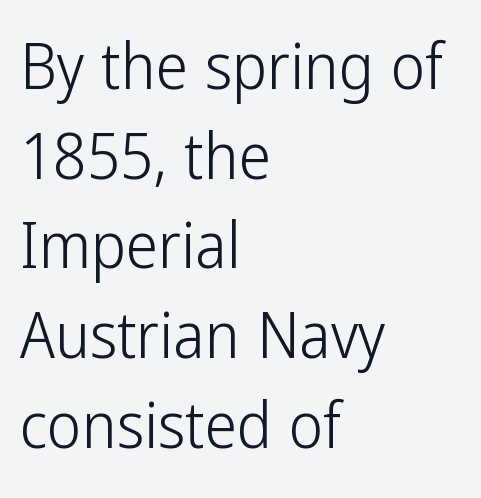
Observe the absence of serifs on each vertical stroke in this sample. Posture: upright roman. Ink coverage per letter is moderate at most. Quick note: interline space is typical. The letters advance in unequal steps, a hallmark of proportional type. The horizontal fit of the characters is conventional and even.
